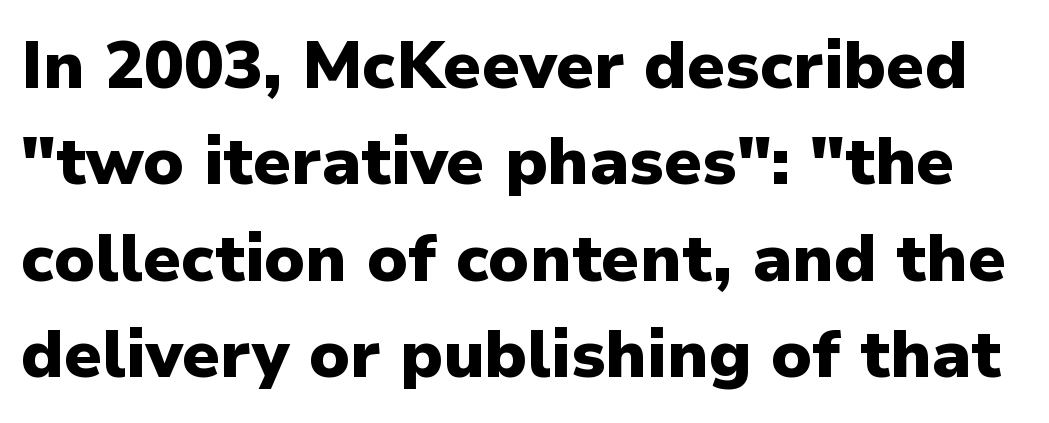
The image shows 66 px heavy sans-serif type, upright; set normal line spacing (1.46x), normal letter spacing, not underlined; low stroke contrast and a medium x-height.
